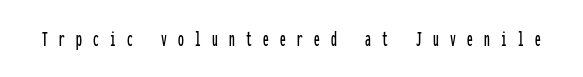
The image shows 23 px text type, upright; set unusually wide letter spacing (+0.49 em), not underlined.
